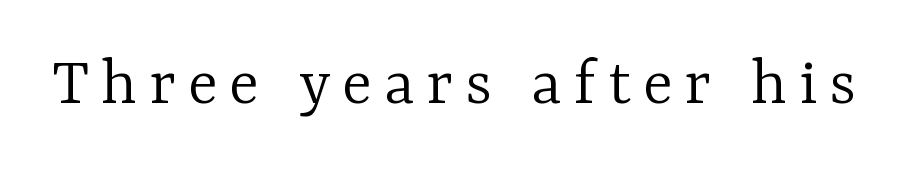
{"serif": "yes", "italic": "no", "bold": "no", "weight": "light", "width": "normal", "stroke_contrast": "low", "x_height": "medium", "monospaced": "no", "underline": "no", "glyph_px": 70}
